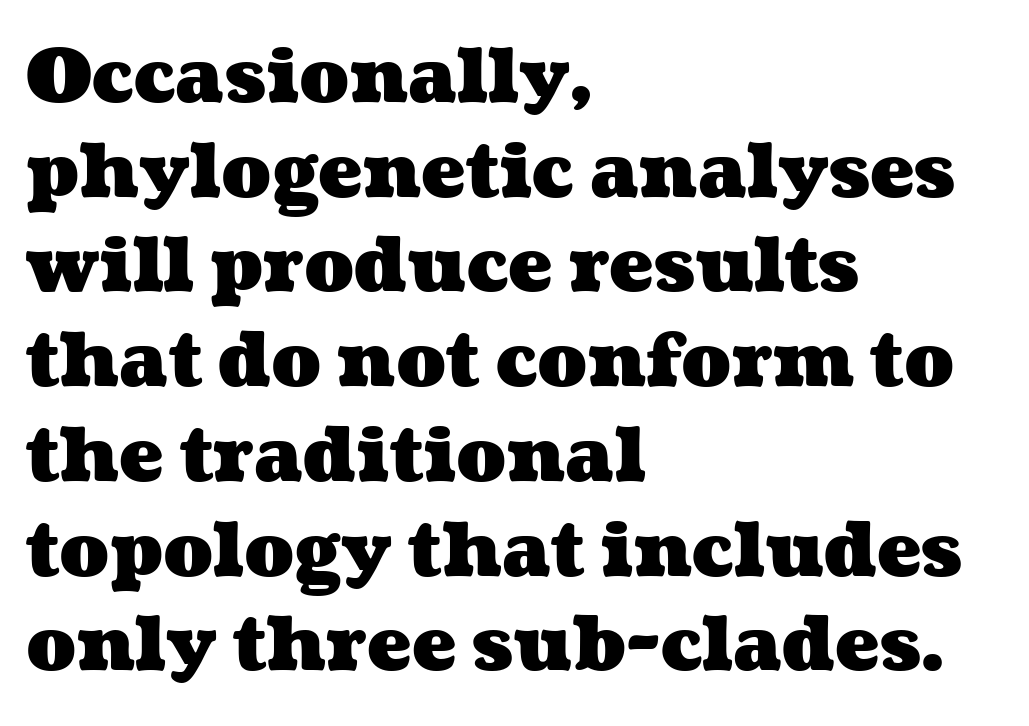
The image shows 74 px heavy, wide type; set left-aligned, normal line spacing (1.28x), normal letter spacing, not underlined; medium stroke contrast and a medium x-height.
